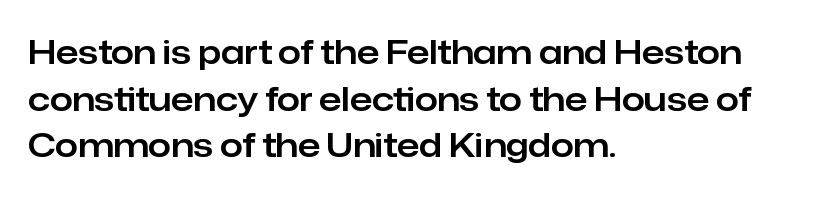
The image shows 33 px sans-serif type, upright; set left-aligned, normal line spacing (1.41x), normal letter spacing, not underlined; low stroke contrast and a medium x-height.
